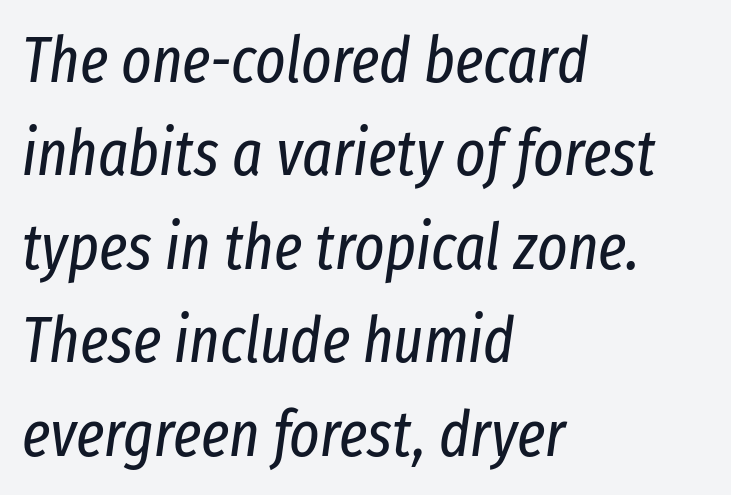
The image shows 64 px regular-weight, condensed type, italic (leaning right); set left-aligned, normal line spacing (1.46x), normal letter spacing, not underlined; low stroke contrast and a medium x-height.
